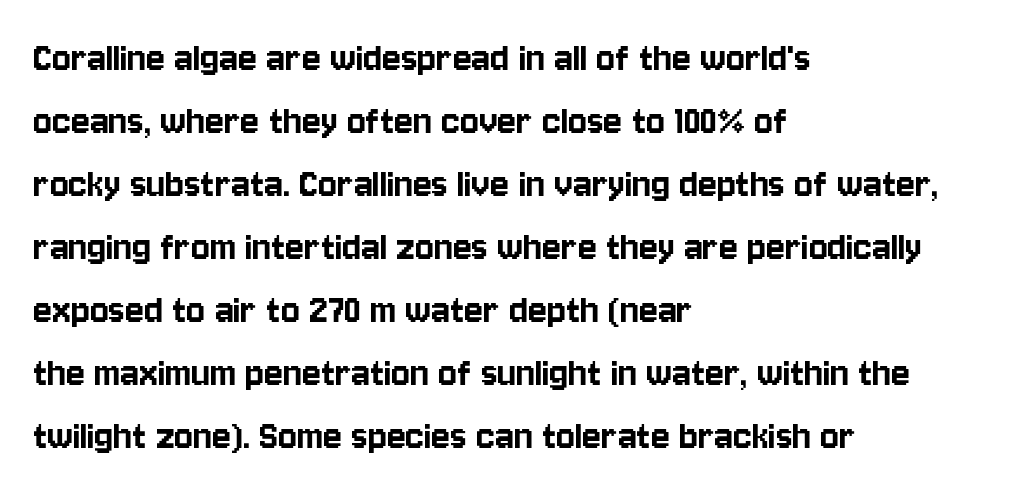
{"serif": "no", "italic": "no", "width": "condensed", "stroke_contrast": "low", "x_height": "large", "monospaced": "no", "underline": "no", "align": "left", "line_spacing": "normal", "line_spacing_ratio": 1.43, "letter_spacing": "normal", "letter_spacing_em": 0.0, "glyph_px": 44}
